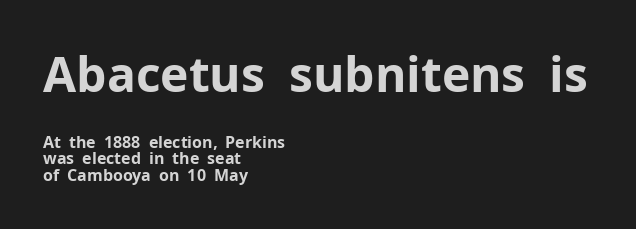
{"serif": "no", "italic": "no", "bold": "yes", "weight": "bold", "width": "normal", "stroke_contrast": "low", "x_height": "medium", "monospaced": "no", "underline": "no", "align": "left", "line_spacing": "tight", "line_spacing_ratio": 1.03, "letter_spacing": "normal", "letter_spacing_em": 0.0, "larger_block": "first", "size_ratio": 3.0, "glyph_px": 48}
